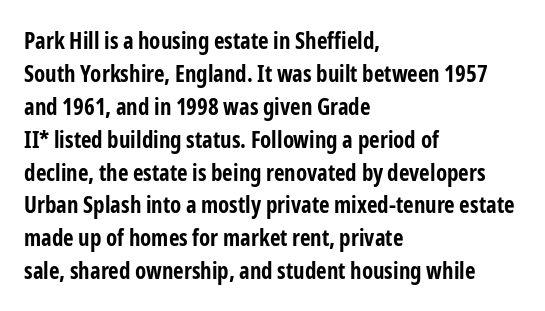
Q: Is the text bold? A: Yes.
Q: Is the text italic (slanted)? A: No, it is upright.
Q: Is the text underlined? A: No.
Q: How is the paragraph aligned? A: Left-aligned.
Q: Is the spacing between letters normal or unusually wide? A: Normal.
Q: Is the spacing between lines tight, normal or loose? A: Normal.
